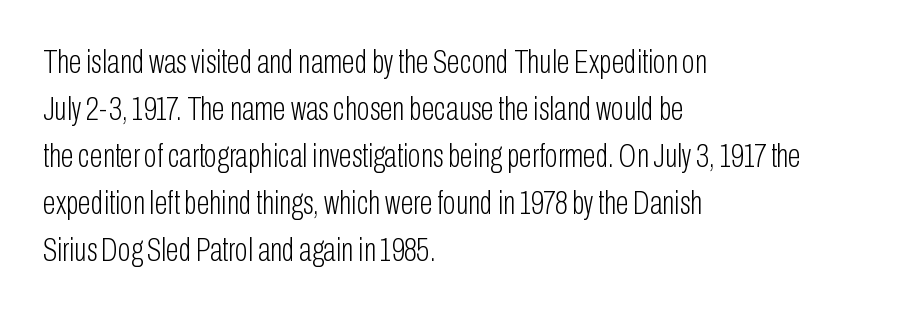
Q: Is the text bold? A: No.
Q: Is the text italic (slanted)? A: No, it is upright.
Q: Is the typeface a serif or a sans-serif typeface? A: Sans-serif.
Q: Is the text underlined? A: No.
Q: How is the paragraph aligned? A: Left-aligned.
Q: Is the spacing between letters normal or unusually wide? A: Normal.
Q: Is the spacing between lines tight, normal or loose? A: Normal.
Q: Width (condensed, normal, or wide)? A: Condensed.
Q: Stroke contrast? A: Low.
Q: x-height? A: Medium.
Q: Monospaced? A: No.
